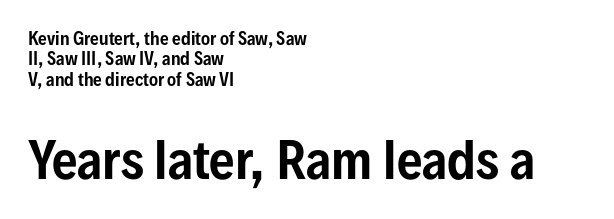
The image shows 50 px condensed sans-serif type, upright; set left-aligned, line spacing 1.2x, normal letter spacing, not underlined; the second (bottom) block is 2.94x larger; low stroke contrast and a medium x-height.
